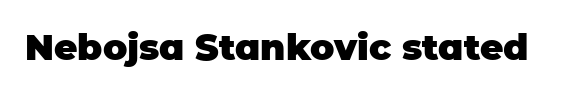
{"serif": "no", "italic": "no", "bold": "yes", "weight": "heavy", "width": "normal", "stroke_contrast": "low", "x_height": "large", "monospaced": "no", "underline": "no", "letter_spacing": "normal", "letter_spacing_em": 0.0, "glyph_px": 36}
